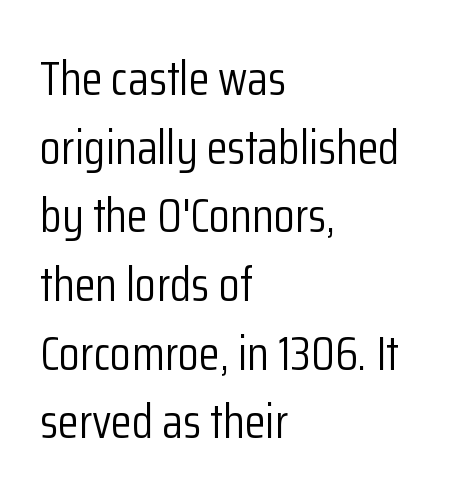
{"serif": "no", "italic": "no", "bold": "no", "weight": "light", "width": "condensed", "stroke_contrast": "low", "x_height": "medium", "monospaced": "no", "underline": "no", "align": "left", "line_spacing": "normal", "line_spacing_ratio": 1.43, "letter_spacing": "normal", "letter_spacing_em": 0.0, "glyph_px": 48}
